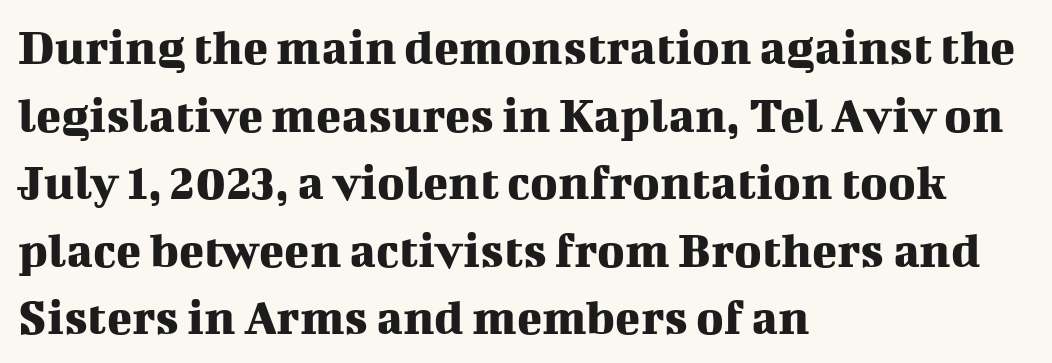
The image shows 52 px serif type, upright; set left-aligned, normal line spacing (1.3x), normal letter spacing, not underlined; medium stroke contrast and a medium x-height.
